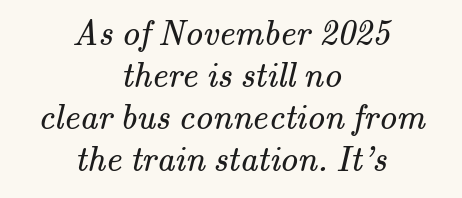
{"serif": "yes", "bold": "no", "weight": "regular", "width": "normal", "stroke_contrast": "medium", "x_height": "small", "monospaced": "no", "underline": "no", "align": "center", "line_spacing_ratio": 1.2, "letter_spacing": "normal", "letter_spacing_em": 0.0, "glyph_px": 35}
